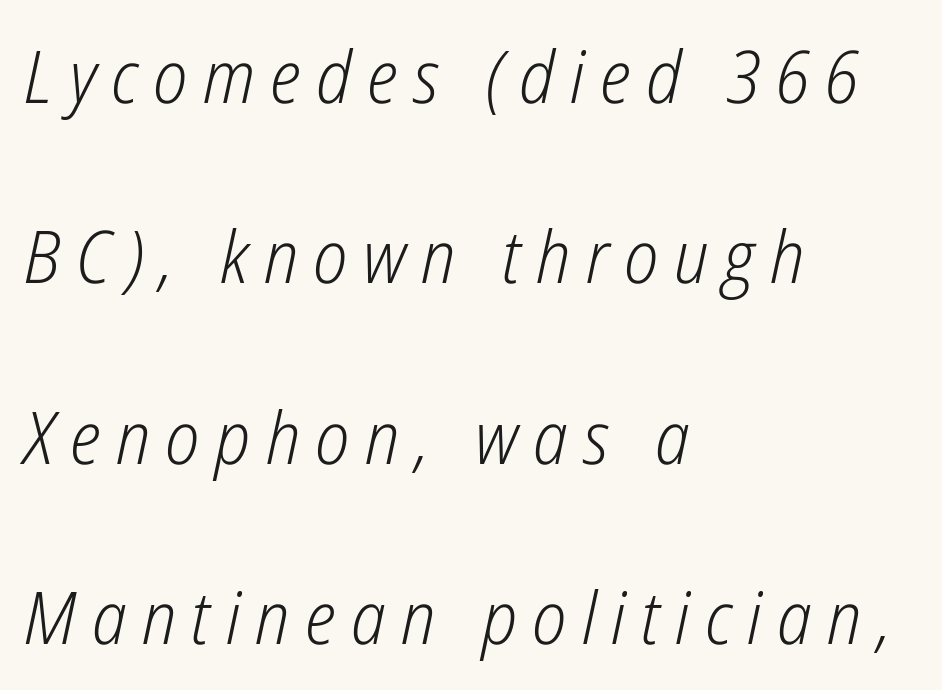
Designer's note — italics engaged. The letters look calm and open, with moderate or lighter stems. Compared with a centered layout, this one pins lines to the left instead. Successive baselines arrive slowly, with a big drop between each. Loose tracking; the words dissolve into strings of separated letters.
